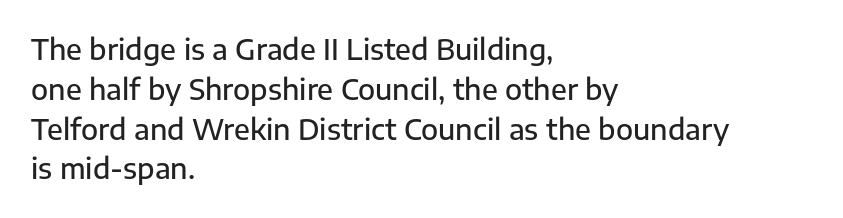
{"serif": "no", "italic": "no", "bold": "semi", "weight": "semibold", "width": "normal", "stroke_contrast": "low", "x_height": "medium", "monospaced": "no", "underline": "no", "align": "left", "line_spacing": "normal", "line_spacing_ratio": 1.42, "letter_spacing": "normal", "letter_spacing_em": 0.0, "glyph_px": 28}
